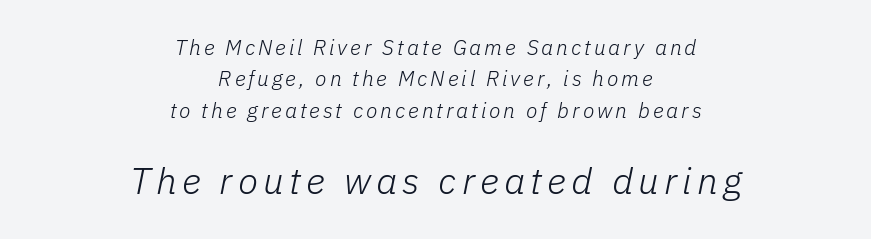
The lettering tilts uniformly, giving the passage an italic look. The weight tops out at a normal text grade. The words here are not underlined. Proportional: the letters do not fall into vertical columns. A centered setting, common on invitations and titles, is used for this passage.
